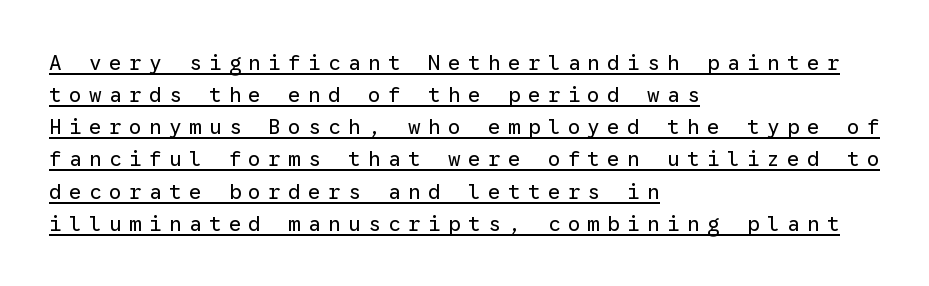
The image shows 21 px text type, upright; set left-aligned, normal line spacing (1.53x), unusually wide letter spacing (+0.35 em), underlined.
